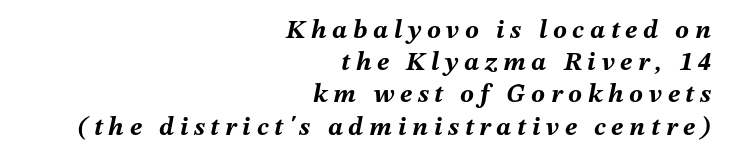
The image shows 26 px bold type, italic (leaning right); set right-aligned, line spacing 1.24x, unusually wide letter spacing (+0.22 em), not underlined.
